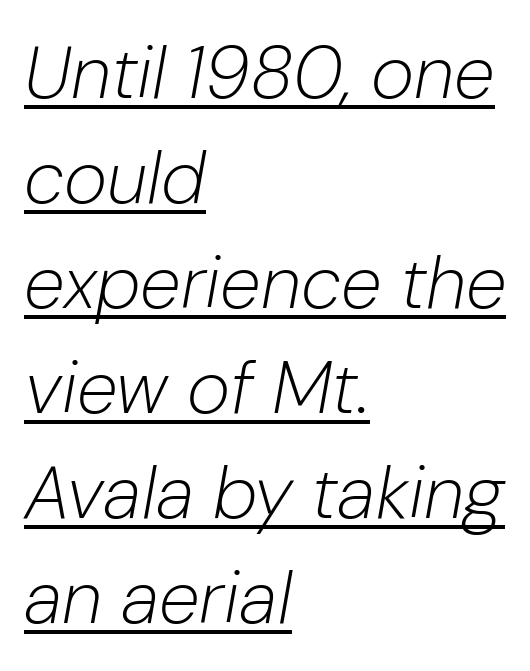
The image shows 74 px light type, italic (leaning right); set left-aligned, normal line spacing (1.42x), normal letter spacing, underlined; low stroke contrast and a medium x-height.
